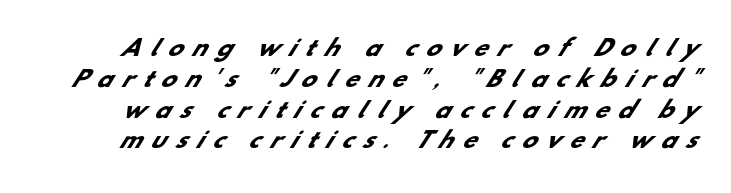
{"bold": "yes", "underline": "no", "line_spacing": "normal", "line_spacing_ratio": 1.4, "letter_spacing": "wide", "letter_spacing_em": 0.44, "glyph_px": 22}
